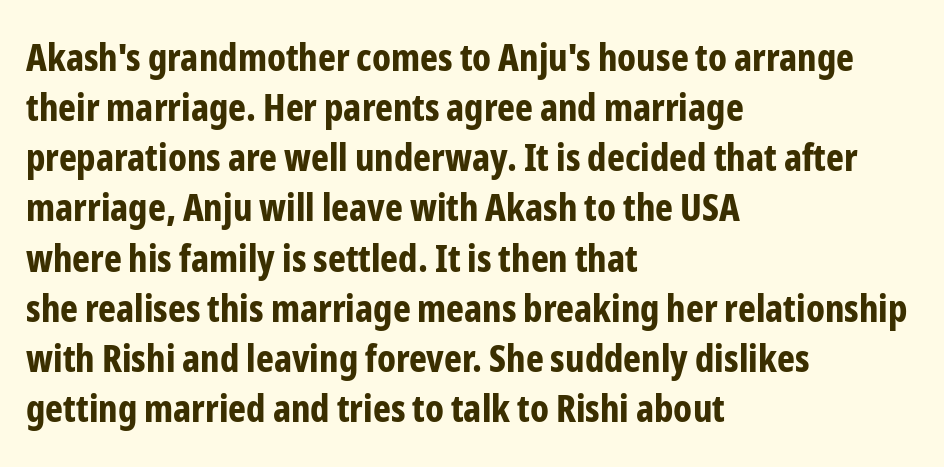
Reading down the column, the eye jumps a familiar distance to each next line. Here the glyphs are tracked normally, forming tight word shapes. As a designer I'd log this as weight 700, bold. Which margin do the lines hug? The left one — the right edge is uneven. If you drew a line through each stem, it would be perfectly vertical. The area under the type is left untouched.
